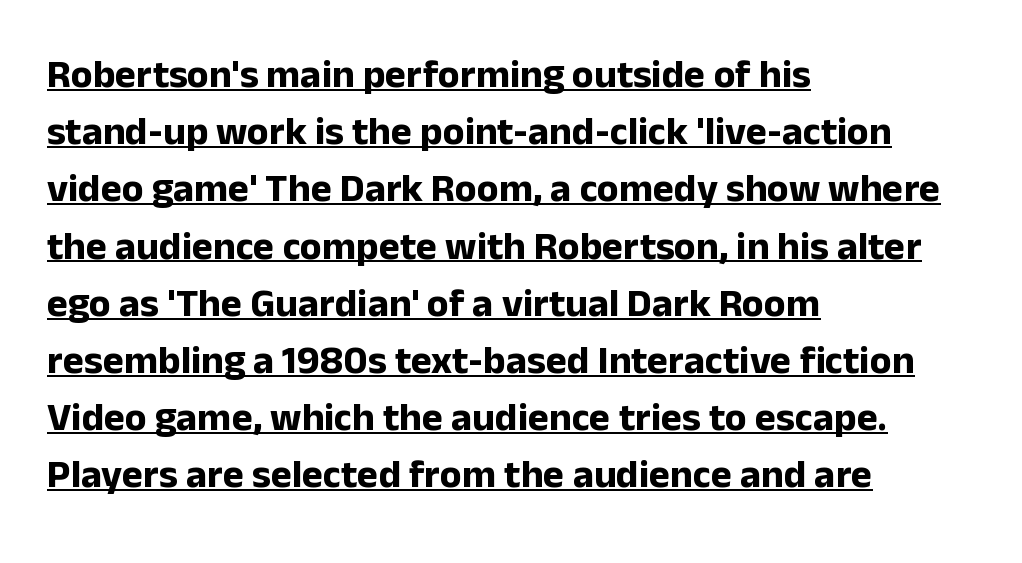
Q: Is the text bold? A: Yes.
Q: Is the text italic (slanted)? A: No, it is upright.
Q: Is the typeface a serif or a sans-serif typeface? A: Sans-serif.
Q: Is the text underlined? A: Yes.
Q: How is the paragraph aligned? A: Left-aligned.
Q: Is the spacing between letters normal or unusually wide? A: Normal.
Q: Is the spacing between lines tight, normal or loose? A: Normal.
Q: Width (condensed, normal, or wide)? A: Normal.
Q: Stroke contrast? A: Low.
Q: x-height? A: Medium.
Q: Monospaced? A: No.
